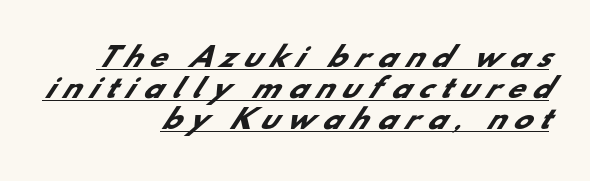
{"bold": "yes", "underline": "yes", "align": "right", "line_spacing": "tight", "line_spacing_ratio": 1.14, "letter_spacing": "wide", "letter_spacing_em": 0.31, "glyph_px": 27}
